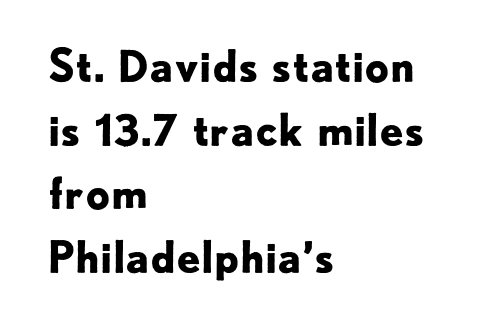
Does the leading feel generous? No, just average. Observe the absence of serifs on each vertical stroke in this sample. Note the varied advance widths — an 'i' is clearly narrower than an 'm'. Visually the block forms a straight wall on the left and a jagged coastline on the right.
